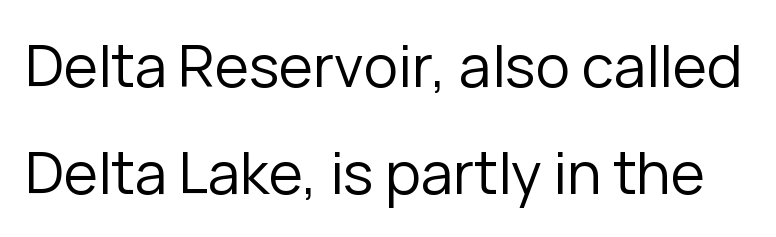
In terms of posture, this sample is upright. There is no visible air inserted between adjacent glyphs. Lines of text with bare space underneath. To sum up the face: it is a sans, with no serifs. These lines are rendered in a variable-pitch font.
